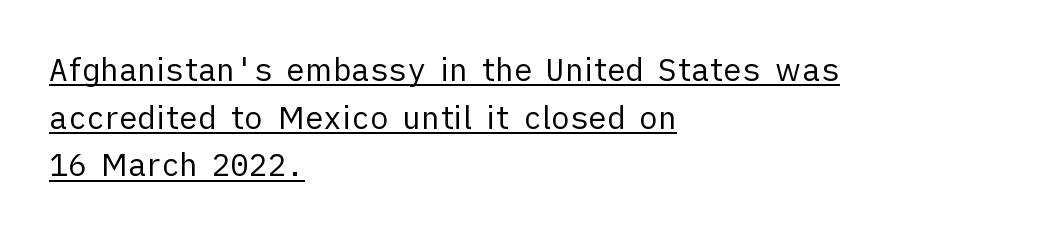
Q: Is the text bold? A: No.
Q: Is the text italic (slanted)? A: No, it is upright.
Q: Is the typeface a serif or a sans-serif typeface? A: Sans-serif.
Q: Is the text underlined? A: Yes.
Q: How is the paragraph aligned? A: Left-aligned.
Q: Is the spacing between letters normal or unusually wide? A: Normal.
Q: Is the spacing between lines tight, normal or loose? A: Normal.
Q: Width (condensed, normal, or wide)? A: Normal.
Q: Stroke contrast? A: Low.
Q: x-height? A: Medium.
Q: Monospaced? A: No.
